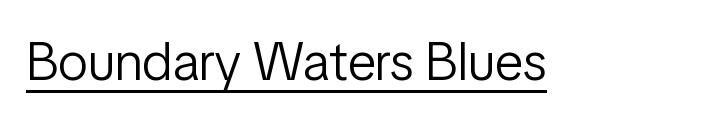
The rendering uses natural spacing where letterforms have individual widths. If you drew a line through each stem, it would be perfectly vertical. This is sans-serif lettering, the kind often seen on screens and signage. Vertical stems look standard width or narrower in stroke. You could call the tracking neutral — neither tight nor loose. Each line of the rendering has a horizontal stroke beneath the glyphs.
